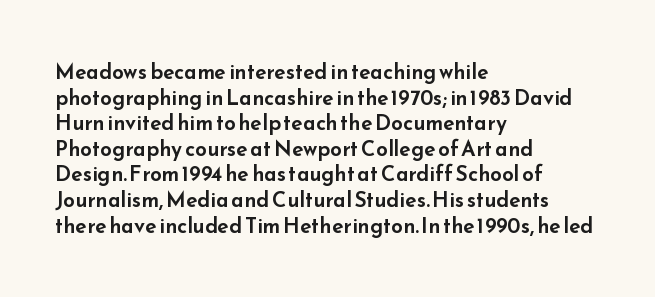
Line beginnings align vertically; line endings do not. Posture: vertical. A typesetter would call this zero additional tracking. The baseline area is clear.
